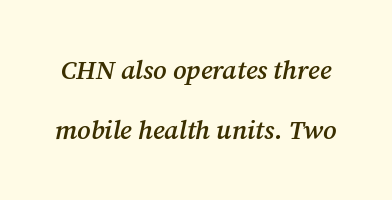
The image shows 26 px text type, italic (leaning right); set loose line spacing (2.3x), normal letter spacing, not underlined.
